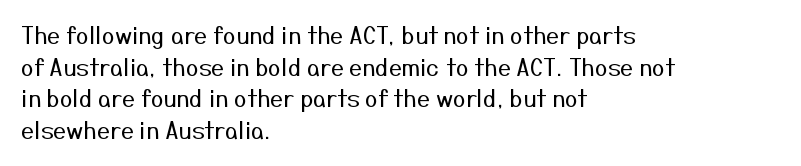
A roman cut, with each character standing at attention. Line spacing here is normal. The text block is weighted toward the left margin, trailing off unevenly rightward. Lines of text with bare space underneath. Nothing unusual about the tracking: characters are spaced as the font intends. A quiet, ordinary-to-light weight characterises the typeface.
